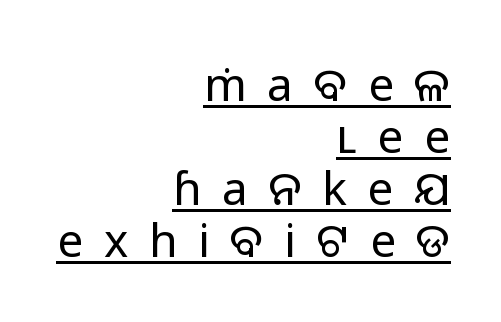
{"serif": "no", "italic": "no", "bold": "no", "weight": "regular", "width": "normal", "stroke_contrast": "low", "x_height": "medium", "monospaced": "no", "underline": "yes", "align": "right", "line_spacing": "tight", "line_spacing_ratio": 1.13, "letter_spacing": "wide", "letter_spacing_em": 0.45, "glyph_px": 46}
